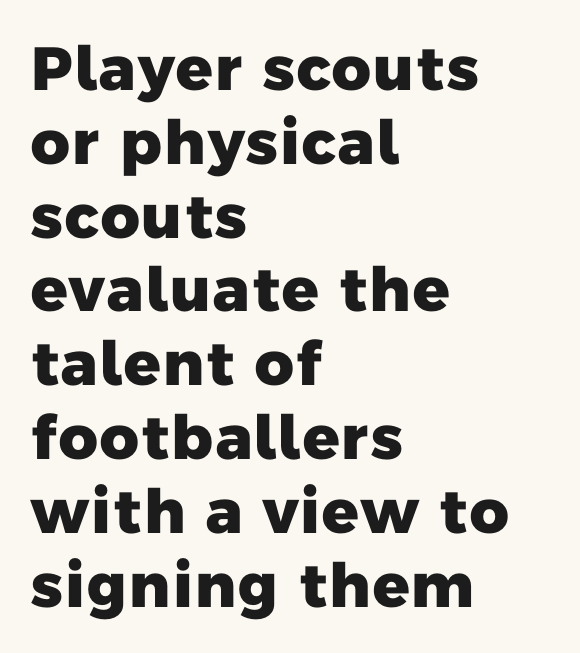
Students, note that the glyphs here touch the page at normal intervals. The letters carry no serifs — their stems end cleanly without finishing strokes. Students, this is bold: see how much ink each stroke carries. Proportional: the letters do not fall into vertical columns. The area under the type is left untouched. Where is the straight margin? On the left.
